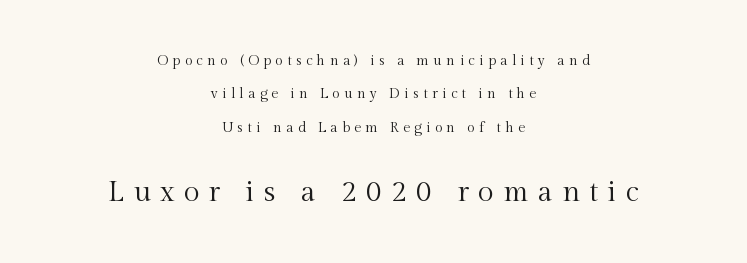
The image shows 29 px regular-weight serif type, upright; set centered, loose line spacing (2.38x), unusually wide letter spacing (+0.31 em), not underlined; the second (bottom) block is 2.07x larger; a medium x-height.
